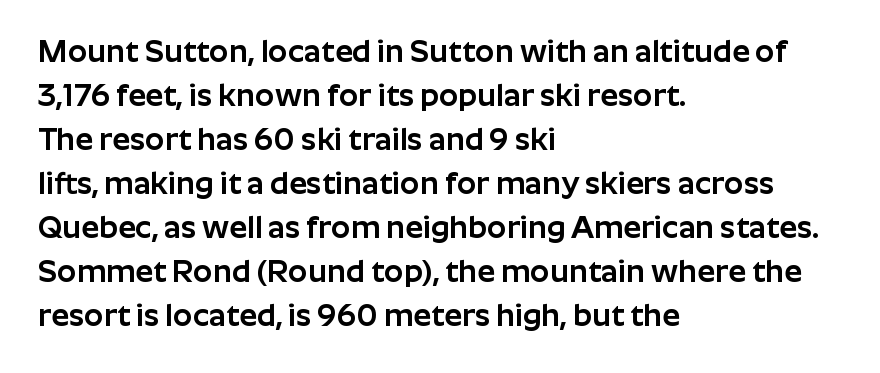
{"serif": "no", "italic": "no", "width": "normal", "stroke_contrast": "low", "x_height": "medium", "monospaced": "no", "underline": "no", "align": "left", "line_spacing": "normal", "line_spacing_ratio": 1.42, "letter_spacing": "normal", "letter_spacing_em": 0.0, "glyph_px": 31}
